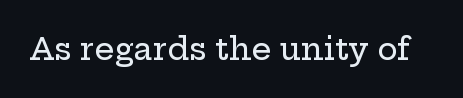
{"serif": "yes", "italic": "no", "width": "wide", "stroke_contrast": "low", "x_height": "medium", "monospaced": "no", "underline": "no", "letter_spacing": "normal", "letter_spacing_em": 0.0, "glyph_px": 31}
